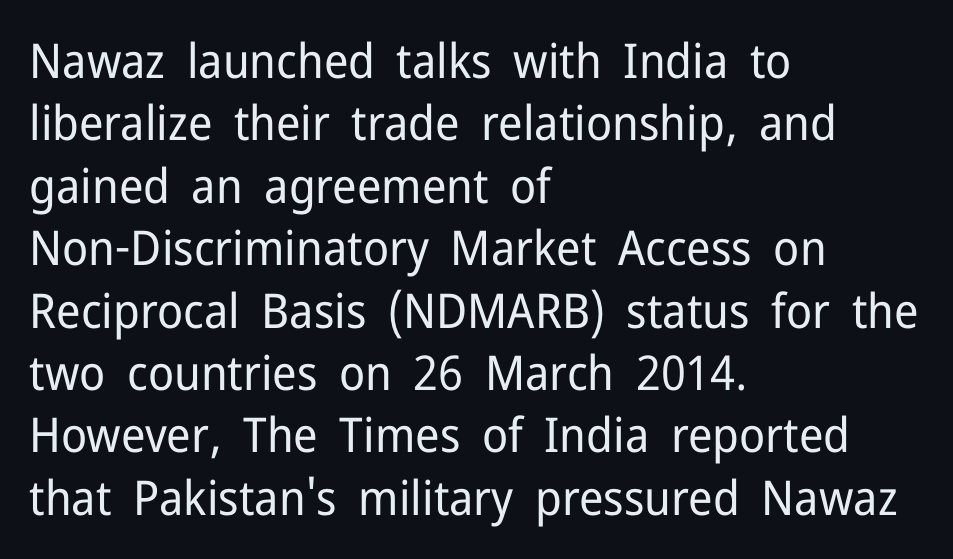
{"serif": "no", "italic": "no", "bold": "no", "weight": "regular", "width": "normal", "stroke_contrast": "low", "x_height": "medium", "monospaced": "no", "underline": "no", "align": "left", "line_spacing": "normal", "line_spacing_ratio": 1.3, "letter_spacing": "normal", "letter_spacing_em": 0.0, "glyph_px": 48}
